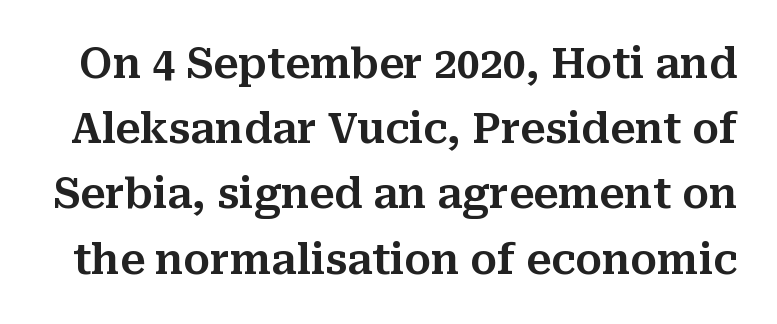
The image shows 41 px serif type, upright; set normal line spacing (1.59x), normal letter spacing, not underlined; medium stroke contrast and a medium x-height.
